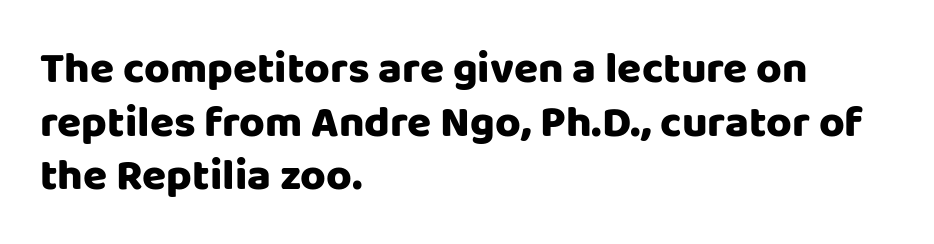
Q: Is the text italic (slanted)? A: No, it is upright.
Q: Is the typeface a serif or a sans-serif typeface? A: Sans-serif.
Q: Is the text underlined? A: No.
Q: How is the paragraph aligned? A: Left-aligned.
Q: Is the spacing between letters normal or unusually wide? A: Normal.
Q: Width (condensed, normal, or wide)? A: Normal.
Q: Stroke contrast? A: Low.
Q: x-height? A: Large.
Q: Monospaced? A: No.
